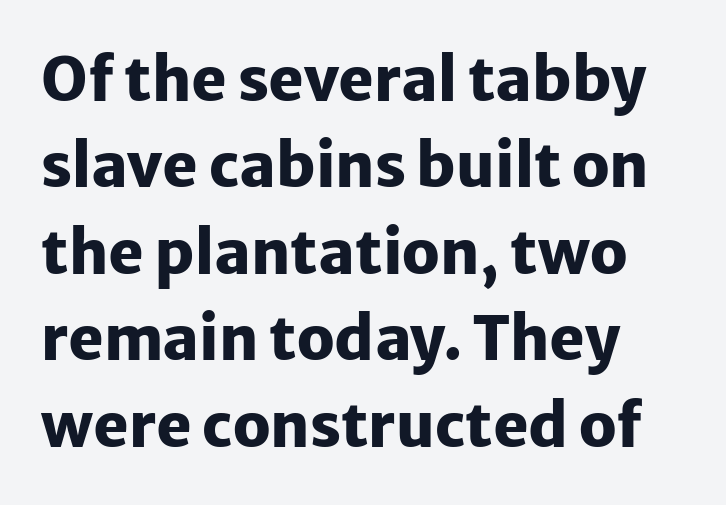
Q: Is the text bold? A: Yes.
Q: Is the text italic (slanted)? A: No, it is upright.
Q: Is the typeface a serif or a sans-serif typeface? A: Sans-serif.
Q: Is the text underlined? A: No.
Q: How is the paragraph aligned? A: Left-aligned.
Q: Is the spacing between letters normal or unusually wide? A: Normal.
Q: Is the spacing between lines tight, normal or loose? A: Normal.
Q: Width (condensed, normal, or wide)? A: Normal.
Q: Stroke contrast? A: Low.
Q: x-height? A: Medium.
Q: Monospaced? A: No.
